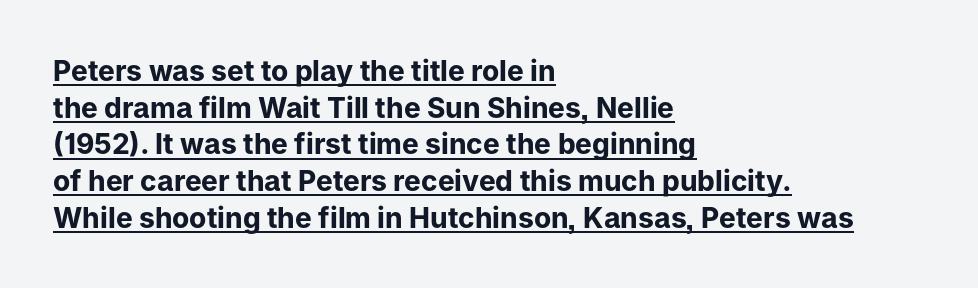
This is underlined copy, the kind a proofreader might mark for attention. Between one letter and the next there's only the usual sliver of space. Quick note: not italic, upright. Strong, thick strokes mark this as bold type. Serif or sans? Sans — the stroke terminals are bare. The rendering uses a moderate line-height, typical for paragraphs.
